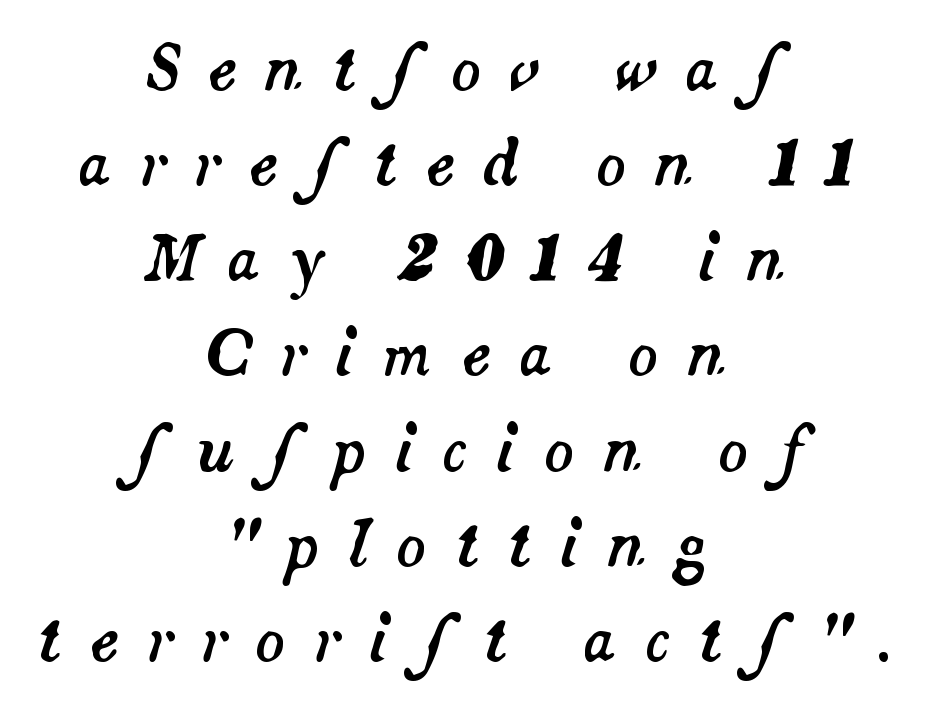
Q: Is the text italic (slanted)? A: Yes, it leans right by about 14 degrees.
Q: Is the text underlined? A: No.
Q: How is the paragraph aligned? A: Centered.
Q: Is the spacing between letters normal or unusually wide? A: Unusually wide.
Q: Is the spacing between lines tight, normal or loose? A: Normal.
Q: Width (condensed, normal, or wide)? A: Normal.
Q: Stroke contrast? A: Medium.
Q: x-height? A: Small.
Q: Monospaced? A: No.
